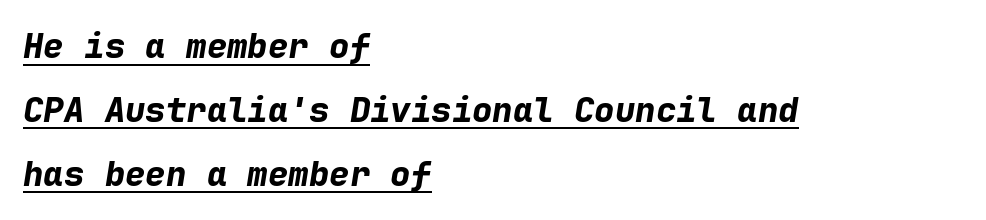
{"italic": "yes", "lean": "right", "slant_degrees": 9, "bold": "yes", "weight": "bold", "width": "normal", "stroke_contrast": "low", "x_height": "medium", "monospaced": "yes", "underline": "yes", "align": "left", "line_spacing_ratio": 1.88, "letter_spacing": "normal", "letter_spacing_em": 0.0, "glyph_px": 34}
